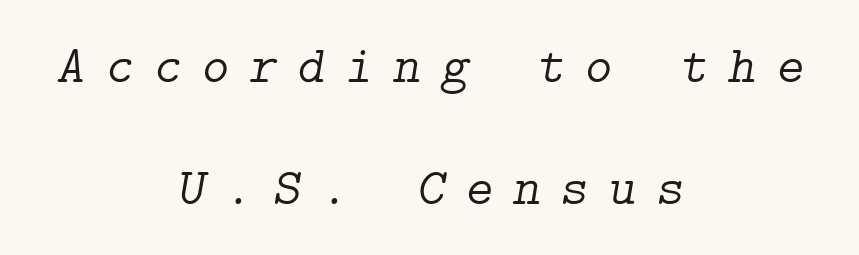
Q: Is the text bold? A: No.
Q: Is the text italic (slanted)? A: Yes, it leans right by about 9 degrees.
Q: Is the typeface a serif or a sans-serif typeface? A: Serif.
Q: Is the text underlined? A: No.
Q: How is the paragraph aligned? A: Centered.
Q: Is the spacing between letters normal or unusually wide? A: Unusually wide.
Q: Is the spacing between lines tight, normal or loose? A: Loose.
Q: Width (condensed, normal, or wide)? A: Normal.
Q: Stroke contrast? A: Low.
Q: x-height? A: Medium.
